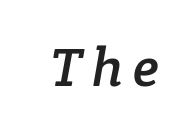
Q: Is the typeface a serif or a sans-serif typeface? A: Serif.
Q: Is the text underlined? A: No.
Q: Width (condensed, normal, or wide)? A: Normal.
Q: Stroke contrast? A: Low.
Q: x-height? A: Medium.
Q: Monospaced? A: No.
